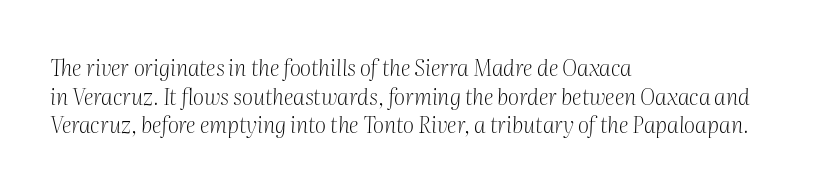
Q: Is the text bold? A: No.
Q: Is the text italic (slanted)? A: Yes, it leans right by about 2 degrees.
Q: Is the text underlined? A: No.
Q: How is the paragraph aligned? A: Left-aligned.
Q: Is the spacing between letters normal or unusually wide? A: Normal.
Q: Is the spacing between lines tight, normal or loose? A: Normal.
